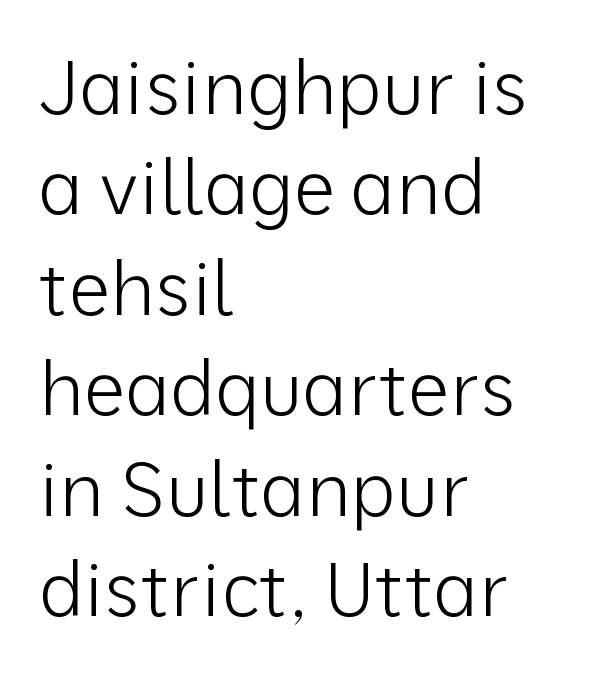
No heavy texture on the line: the type isn't bold. These lines are set flush left with a ragged right edge. The letters advance in unequal steps, a hallmark of proportional type. Plain, unruled lines of type. The face used here is rendered with its standard letterfit.
